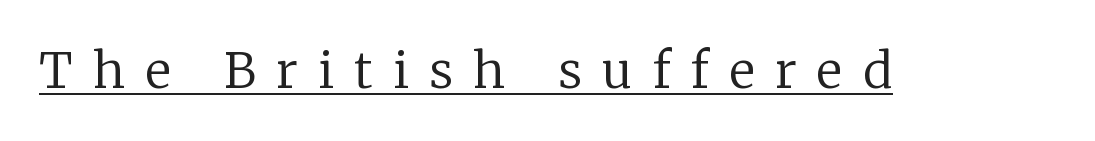
A typesetter would call this proportional, since set widths differ per character. Bold? No — there's no thickening of the strokes. Nope, not italic — everything's standing straight. The face used here appears with an underline applied. Observe the serifs anchoring each vertical stroke in this sample. The horizontal fit of the characters is loose and conspicuously gappy.
